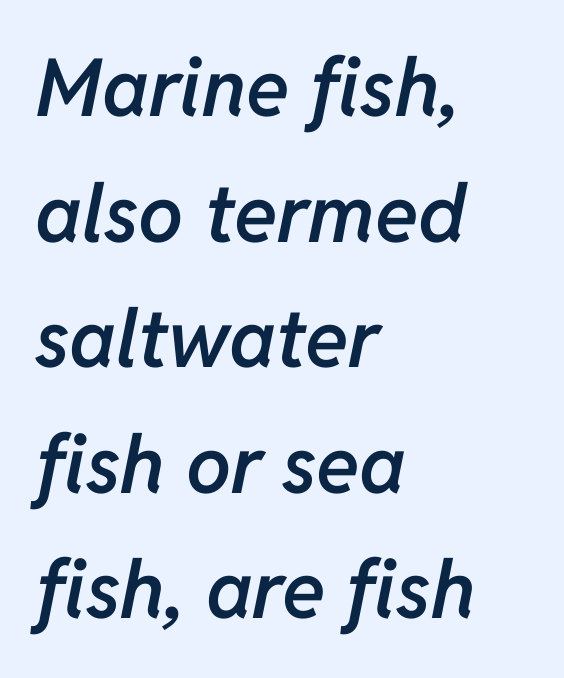
The image shows 80 px semibold type, italic (leaning right); set left-aligned, normal line spacing (1.57x), normal letter spacing, not underlined; low stroke contrast and a medium x-height.
